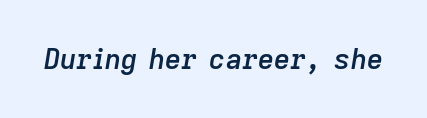
This rendering leaves character spacing at its baseline value. The text carries the slant typical of an italic or oblique font. The letters advance in unequal steps, a hallmark of proportional type. This is the in-between weight designers call semibold or demi.
